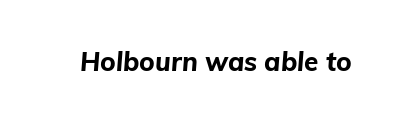
Q: Is the text bold? A: Yes.
Q: Is the text italic (slanted)? A: Yes, it leans right by about 5 degrees.
Q: Is the text underlined? A: No.
Q: Is the spacing between letters normal or unusually wide? A: Normal.
